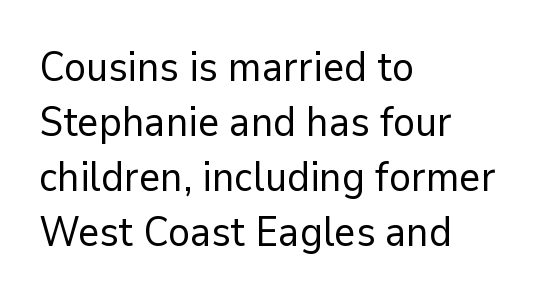
Q: Is the text bold? A: No.
Q: Is the text italic (slanted)? A: No, it is upright.
Q: Is the typeface a serif or a sans-serif typeface? A: Sans-serif.
Q: Is the text underlined? A: No.
Q: How is the paragraph aligned? A: Left-aligned.
Q: Is the spacing between letters normal or unusually wide? A: Normal.
Q: Is the spacing between lines tight, normal or loose? A: Normal.
Q: Width (condensed, normal, or wide)? A: Normal.
Q: Stroke contrast? A: Low.
Q: x-height? A: Medium.
Q: Monospaced? A: No.
